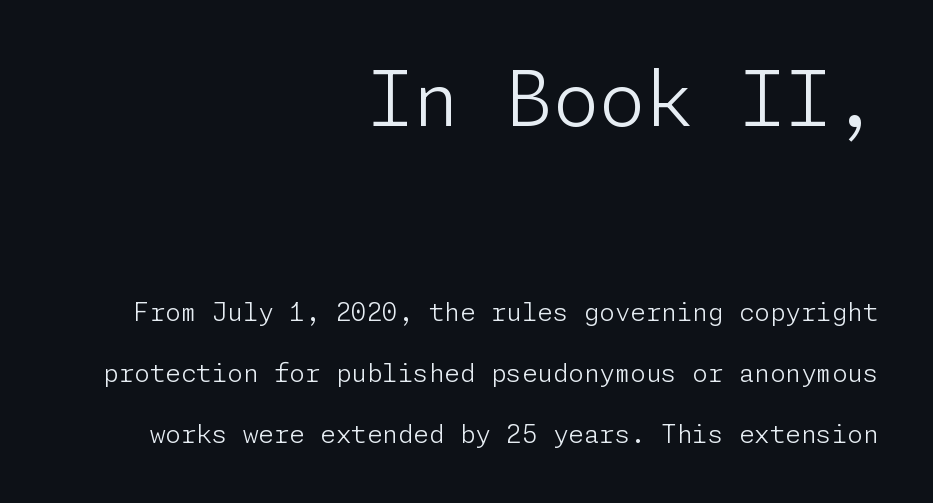
Typesetter's note — upper block bumped up in size, lower block left smaller. Which margin do the lines hug? The right one — the left edge is uneven. Nope, no serifs anywhere on these letters. Each new line begins a long way beneath the previous one. Is there any slant? The stems are plumb.
